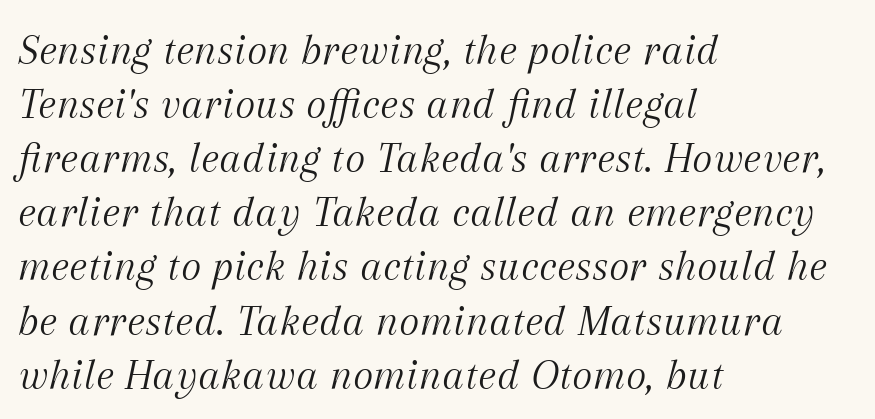
The image shows 44 px light serif type, italic (leaning right); set left-aligned, line spacing 1.23x, normal letter spacing, not underlined; medium stroke contrast and a medium x-height.
